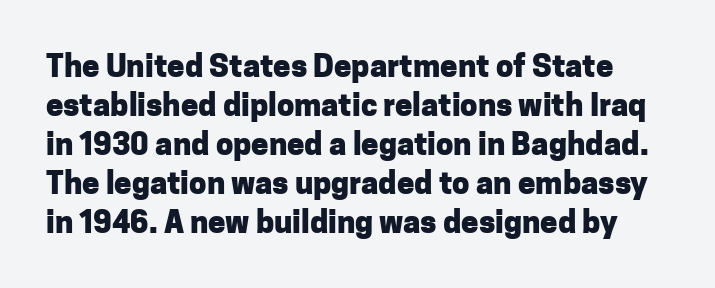
The image shows 31 px heavy sans-serif type, upright; set normal line spacing (1.26x), normal letter spacing, not underlined; low stroke contrast and a medium x-height.
